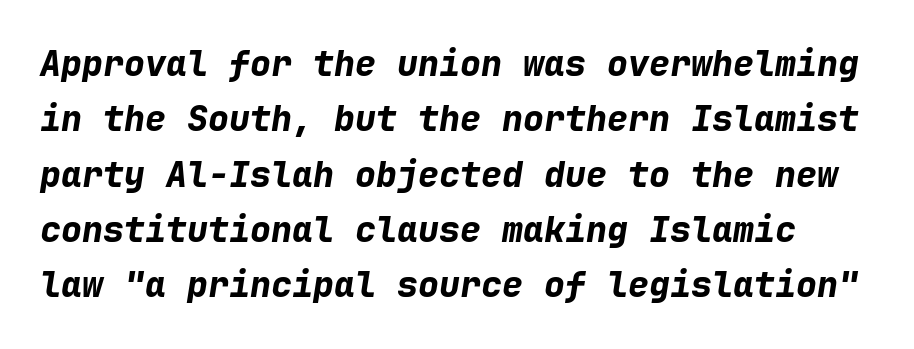
Quick note: interline space is typical. Glance below the letters and you will spot only blank space. Looking at the ascenders, they clearly lean. The characters look thick and weighty, a clear bold.
